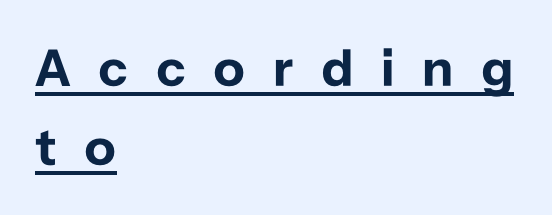
{"serif": "no", "italic": "no", "width": "normal", "stroke_contrast": "low", "x_height": "medium", "monospaced": "no", "underline": "yes", "align": "left", "line_spacing": "normal", "line_spacing_ratio": 1.44, "letter_spacing": "wide", "letter_spacing_em": 0.5, "glyph_px": 55}
